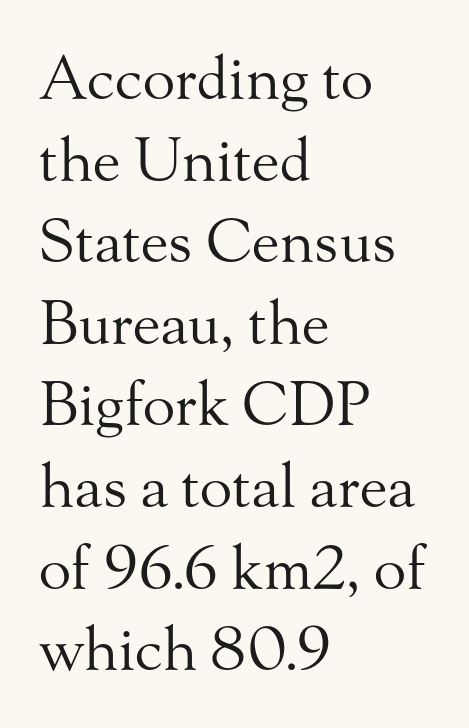
The image shows 60 px regular-weight serif type, upright; set left-aligned, normal line spacing (1.36x), normal letter spacing, not underlined; medium stroke contrast and a small x-height.
